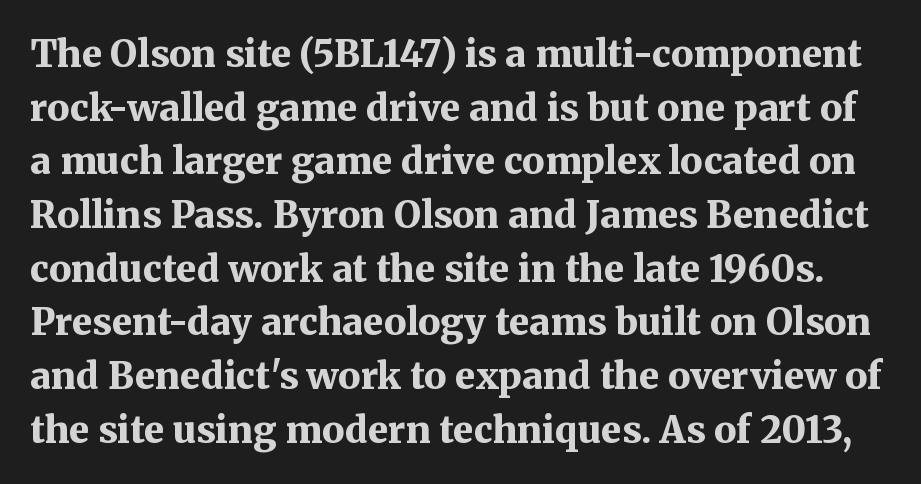
The image shows 37 px bold serif type, upright; set normal line spacing (1.45x), normal letter spacing, not underlined; medium stroke contrast and a medium x-height.
